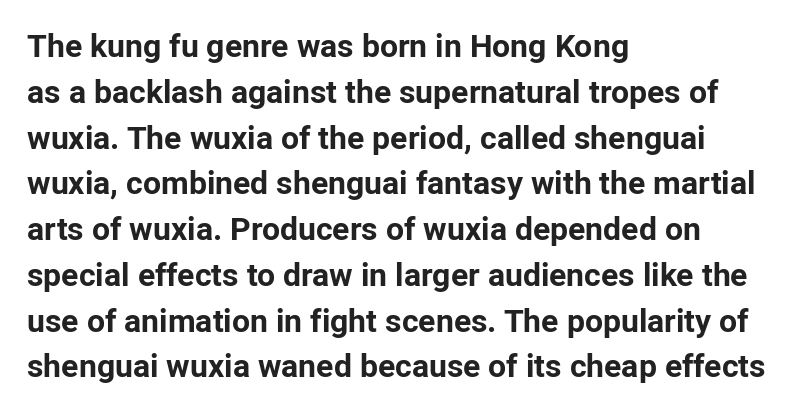
{"serif": "no", "italic": "no", "bold": "yes", "weight": "bold", "width": "normal", "stroke_contrast": "low", "x_height": "medium", "monospaced": "no", "underline": "no", "align": "left", "line_spacing": "normal", "line_spacing_ratio": 1.43, "letter_spacing": "normal", "letter_spacing_em": 0.0, "glyph_px": 32}
